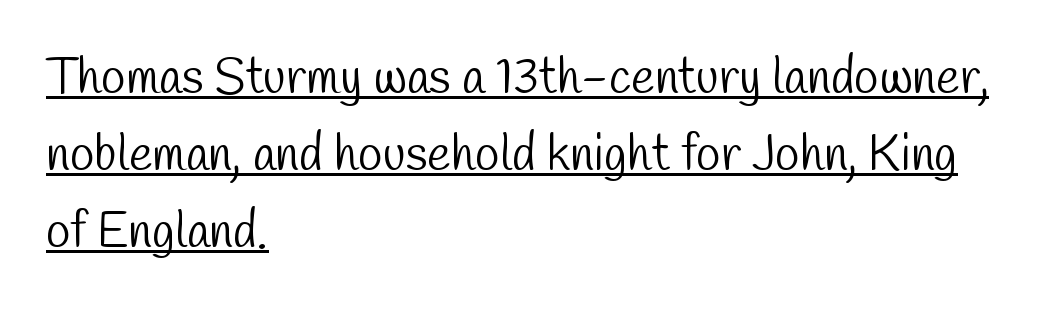
The paragraph has a hard left edge and a soft right edge. Does the leading feel generous? No, just average. The font family rendered here belongs to the sans-serif group. Is the type heavy? It reads as light-to-regular instead.
